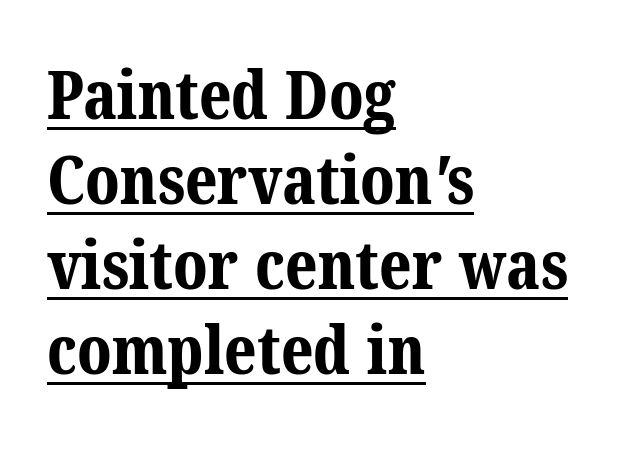
{"serif": "yes", "bold": "yes", "weight": "bold", "width": "normal", "stroke_contrast": "medium", "x_height": "medium", "monospaced": "no", "underline": "yes", "align": "left", "line_spacing": "normal", "line_spacing_ratio": 1.27, "letter_spacing": "normal", "letter_spacing_em": 0.0, "glyph_px": 67}
